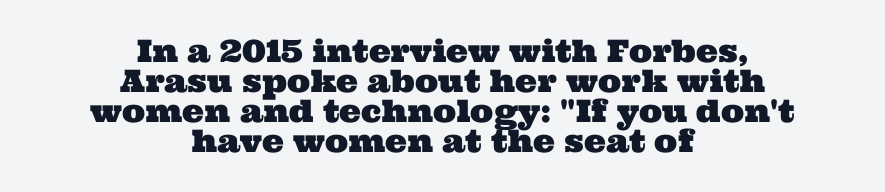
Q: Is the typeface a serif or a sans-serif typeface? A: Serif.
Q: Is the text underlined? A: No.
Q: How is the paragraph aligned? A: Centered.
Q: Is the spacing between letters normal or unusually wide? A: Normal.
Q: Is the spacing between lines tight, normal or loose? A: Tight.
Q: Width (condensed, normal, or wide)? A: Wide.
Q: Stroke contrast? A: Medium.
Q: x-height? A: Medium.
Q: Monospaced? A: No.
